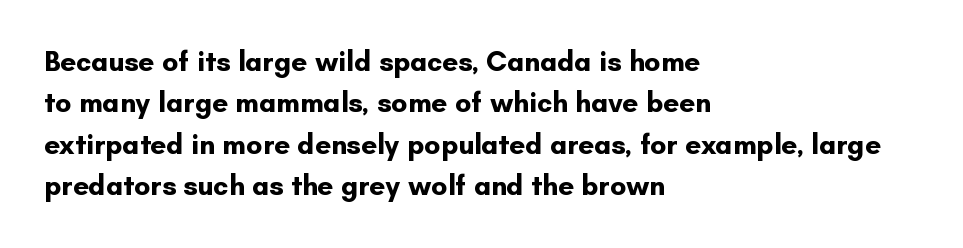
The foot of each line stays bare and open. Nope, no serifs anywhere on these letters. Caption: multi-line text, flush left, ragged right. Character widths vary here, with narrow letters taking less room than wide ones. You'd pick this weight for a headline — it's a proper bold.
